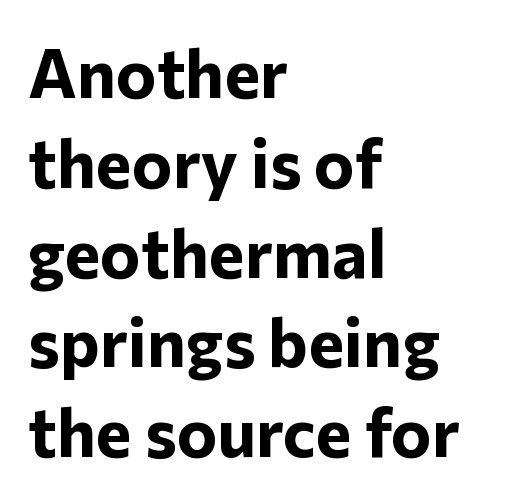
{"serif": "no", "italic": "no", "bold": "yes", "weight": "bold", "width": "normal", "stroke_contrast": "low", "x_height": "medium", "monospaced": "no", "underline": "no", "align": "left", "line_spacing": "normal", "line_spacing_ratio": 1.32, "letter_spacing": "normal", "letter_spacing_em": 0.0, "glyph_px": 68}
